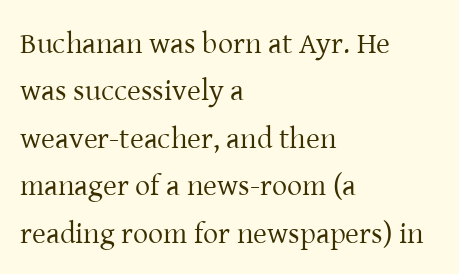
A typesetter would mark this as roman, not italic. Glyph-to-glyph distance matches everyday printed text. No letter is thick-stroked: the sample isn't bold. Vertical spacing — default.
